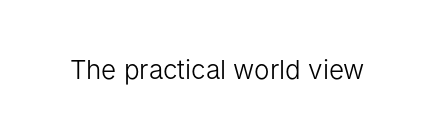
Q: Is the text bold? A: No.
Q: Is the text italic (slanted)? A: No, it is upright.
Q: Is the text underlined? A: No.
Q: Is the spacing between letters normal or unusually wide? A: Normal.
